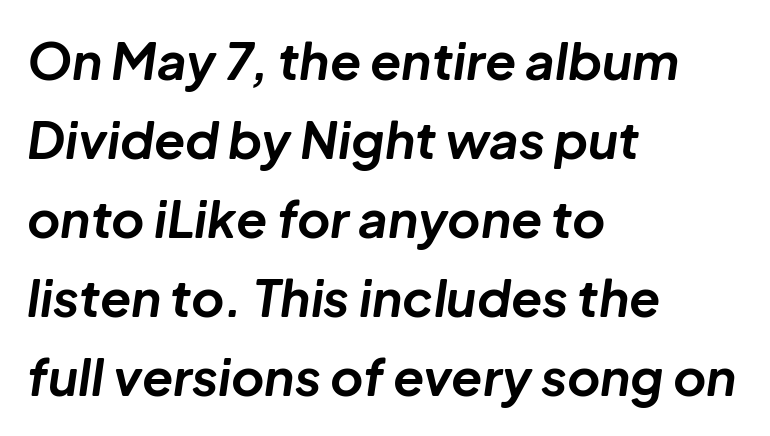
{"italic": "yes", "lean": "right", "slant_degrees": 8, "bold": "yes", "weight": "bold", "width": "normal", "stroke_contrast": "low", "x_height": "medium", "monospaced": "no", "underline": "no", "align": "left", "line_spacing": "normal", "line_spacing_ratio": 1.55, "letter_spacing": "normal", "letter_spacing_em": 0.0, "glyph_px": 51}
